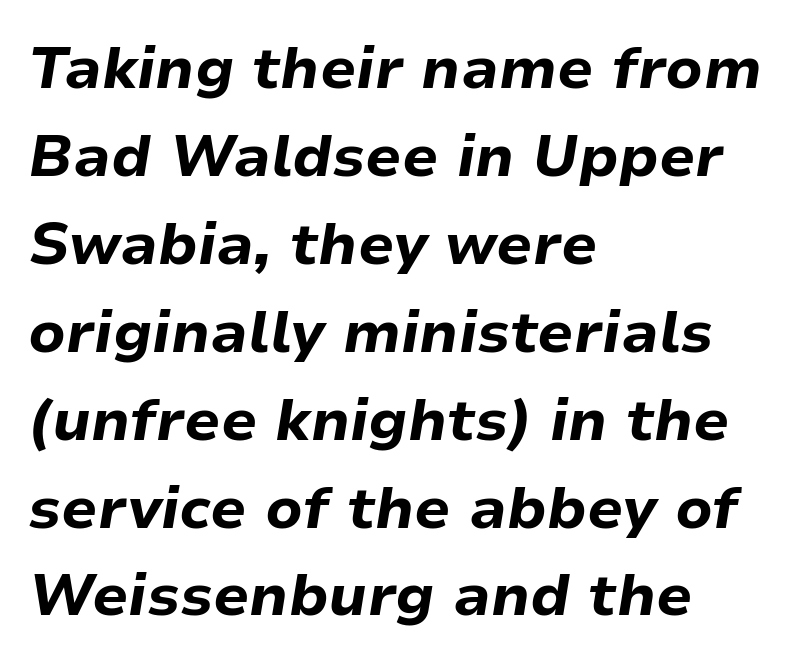
{"italic": "yes", "lean": "right", "slant_degrees": 9, "bold": "yes", "weight": "bold", "width": "normal", "stroke_contrast": "low", "x_height": "medium", "monospaced": "no", "underline": "no", "align": "left", "line_spacing": "normal", "line_spacing_ratio": 1.49, "letter_spacing": "normal", "letter_spacing_em": 0.0, "glyph_px": 59}
